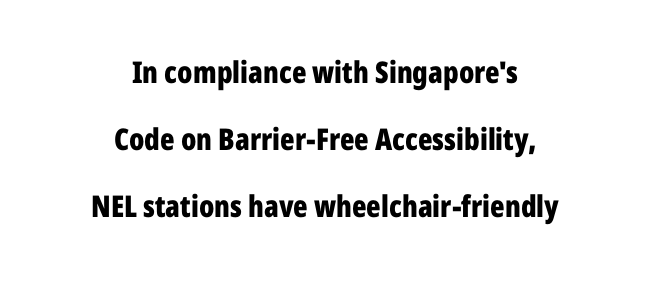
Heavy, bold letterforms. Spacing verdict: proportional, widths tailored to each character. Loosely led — the rows are spread out. Anything drawn beneath the words? Only blank space. These lines were composed using upright roman letters. Does the copy run flush right? No — it is centered line by line.
